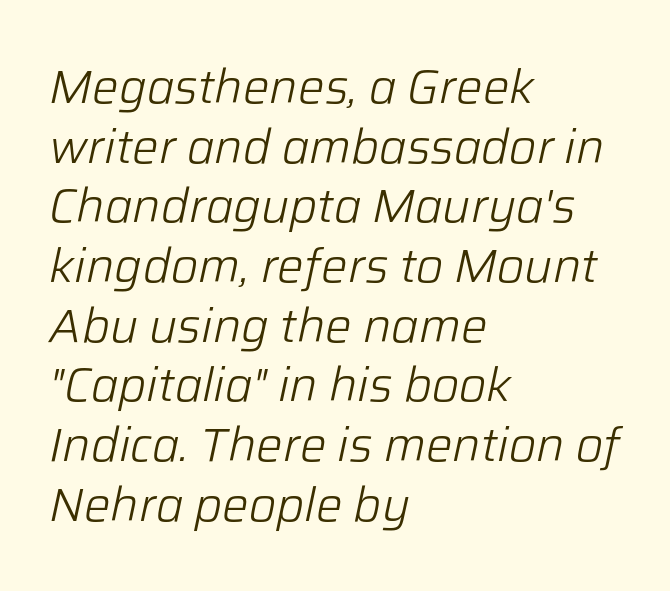
Q: Is the text bold? A: No.
Q: Is the text italic (slanted)? A: Yes, it leans right by about 12 degrees.
Q: Is the text underlined? A: No.
Q: How is the paragraph aligned? A: Left-aligned.
Q: Is the spacing between letters normal or unusually wide? A: Normal.
Q: Is the spacing between lines tight, normal or loose? A: Normal.
Q: Width (condensed, normal, or wide)? A: Normal.
Q: Stroke contrast? A: Low.
Q: x-height? A: Medium.
Q: Monospaced? A: No.
